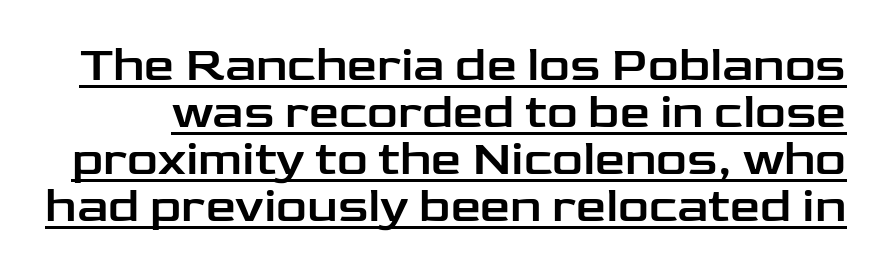
Q: Is the text italic (slanted)? A: No, it is upright.
Q: Is the typeface a serif or a sans-serif typeface? A: Sans-serif.
Q: Is the text underlined? A: Yes.
Q: Is the spacing between letters normal or unusually wide? A: Normal.
Q: Is the spacing between lines tight, normal or loose? A: Tight.
Q: Width (condensed, normal, or wide)? A: Wide.
Q: Stroke contrast? A: Low.
Q: x-height? A: Medium.
Q: Monospaced? A: No.
